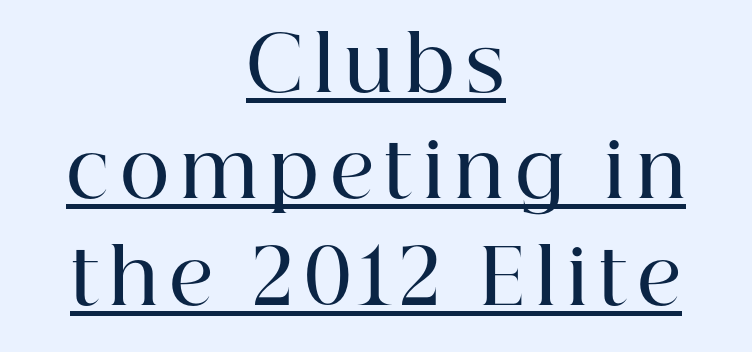
The image shows 76 px semibold serif type, upright; set centered, normal line spacing (1.4x), underlined; high stroke contrast and a medium x-height.
